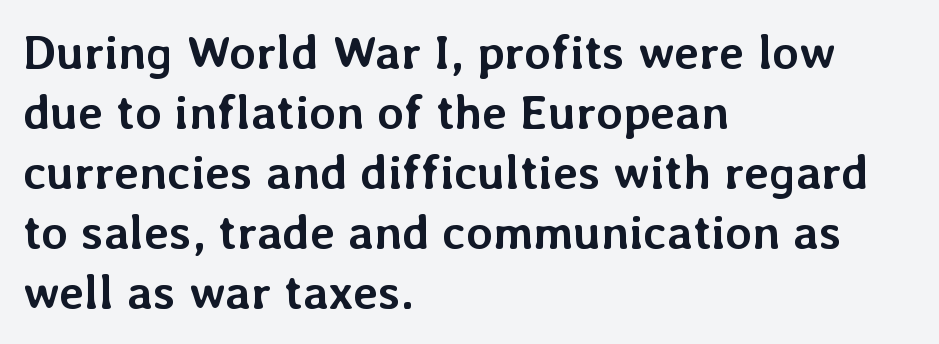
Q: Is the text bold? A: Yes.
Q: Is the text italic (slanted)? A: No, it is upright.
Q: Is the text underlined? A: No.
Q: How is the paragraph aligned? A: Left-aligned.
Q: Is the spacing between letters normal or unusually wide? A: Normal.
Q: Is the spacing between lines tight, normal or loose? A: Normal.
Q: Width (condensed, normal, or wide)? A: Normal.
Q: Stroke contrast? A: Low.
Q: x-height? A: Medium.
Q: Monospaced? A: No.
